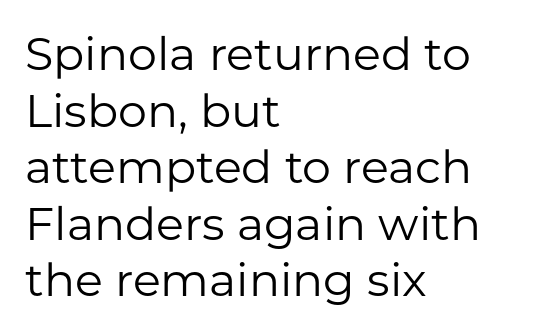
The image shows 46 px regular-weight sans-serif type, upright; set left-aligned, line spacing 1.23x, normal letter spacing, not underlined; low stroke contrast and a medium x-height.
